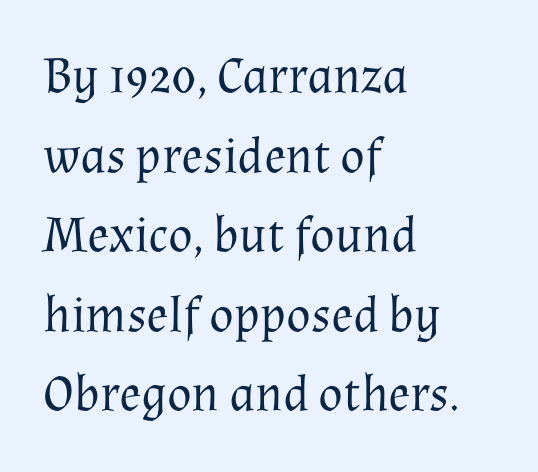
Q: Is the text bold? A: No.
Q: Is the text italic (slanted)? A: No, it is upright.
Q: Is the typeface a serif or a sans-serif typeface? A: Serif.
Q: Is the text underlined? A: No.
Q: How is the paragraph aligned? A: Left-aligned.
Q: Is the spacing between letters normal or unusually wide? A: Normal.
Q: Is the spacing between lines tight, normal or loose? A: Normal.
Q: Width (condensed, normal, or wide)? A: Normal.
Q: Stroke contrast? A: Medium.
Q: x-height? A: Medium.
Q: Monospaced? A: No.
